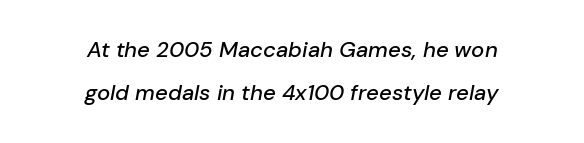
An italicized treatment has been applied to the whole sample. Notice the wide empty band between every row — that's loose leading. Here the glyphs are tracked normally, forming tight word shapes. Which margin do the lines hug? Neither — every line sits in the middle.
